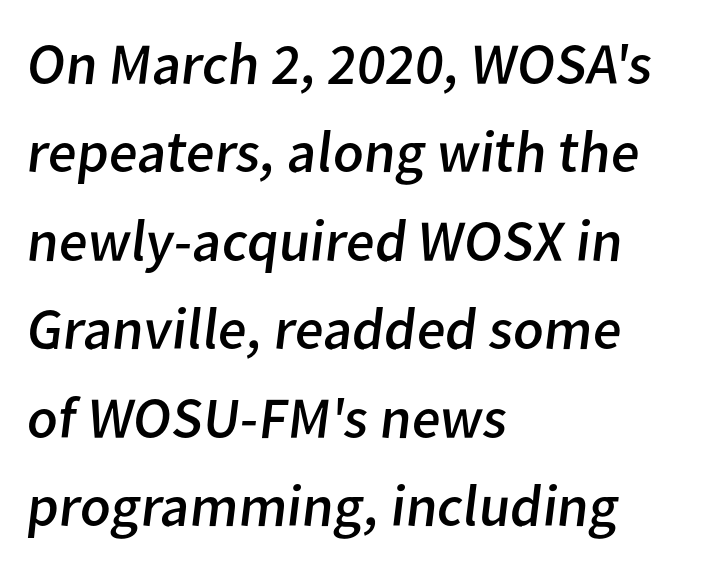
The image shows 59 px regular-weight sans-serif type; set left-aligned, normal line spacing (1.5x), normal letter spacing, not underlined; low stroke contrast and a medium x-height.
